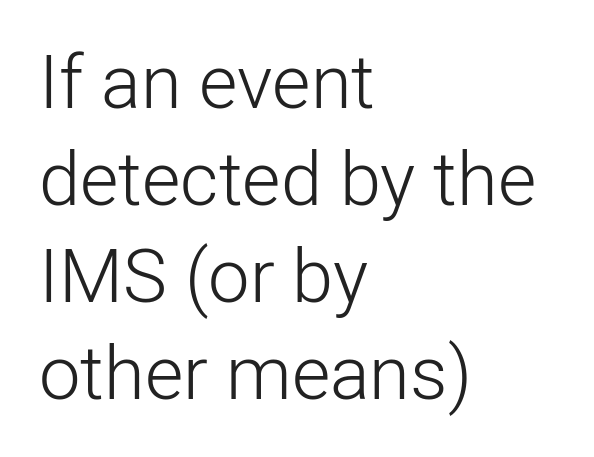
Q: Is the text bold? A: No.
Q: Is the text italic (slanted)? A: No, it is upright.
Q: Is the typeface a serif or a sans-serif typeface? A: Sans-serif.
Q: Is the text underlined? A: No.
Q: How is the paragraph aligned? A: Left-aligned.
Q: Is the spacing between letters normal or unusually wide? A: Normal.
Q: Is the spacing between lines tight, normal or loose? A: Normal.
Q: Width (condensed, normal, or wide)? A: Normal.
Q: Stroke contrast? A: Low.
Q: x-height? A: Medium.
Q: Monospaced? A: No.
